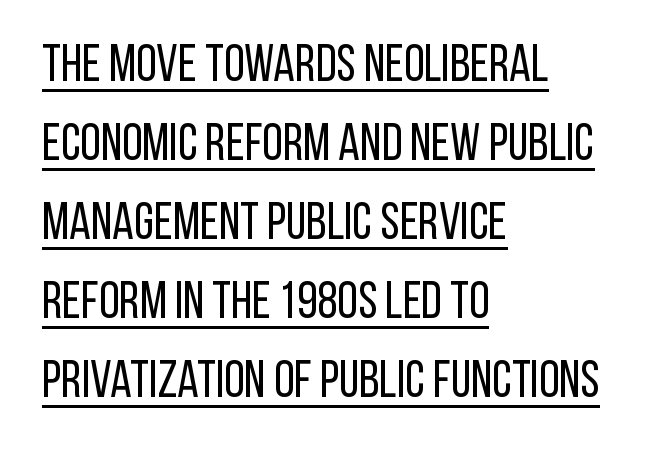
{"serif": "no", "italic": "no", "bold": "no", "weight": "regular", "width": "condensed", "stroke_contrast": "low", "x_height": "large", "monospaced": "no", "underline": "yes", "align": "left", "line_spacing": "normal", "line_spacing_ratio": 1.52, "letter_spacing": "normal", "letter_spacing_em": 0.0, "glyph_px": 52}
